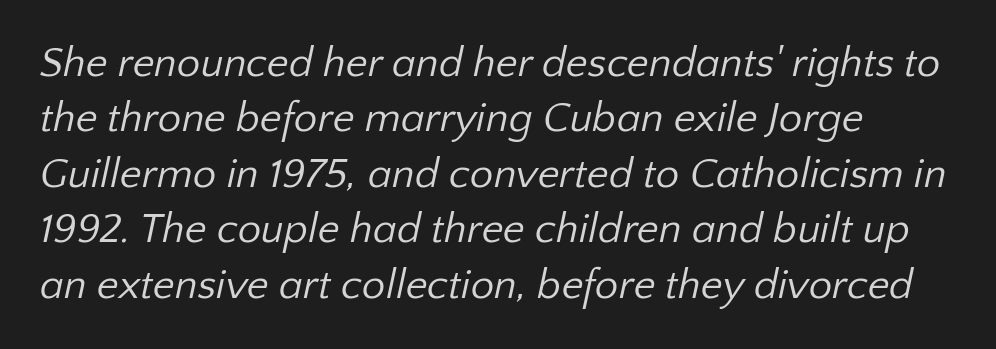
The image shows 42 px regular-weight sans-serif type; set left-aligned, normal line spacing (1.32x), normal letter spacing, not underlined; low stroke contrast and a medium x-height.
